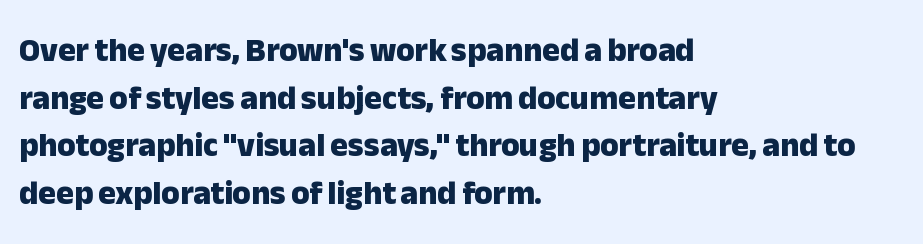
The image shows 33 px heavy sans-serif type, upright; set left-aligned, normal line spacing (1.44x), normal letter spacing, not underlined; low stroke contrast and a medium x-height.
